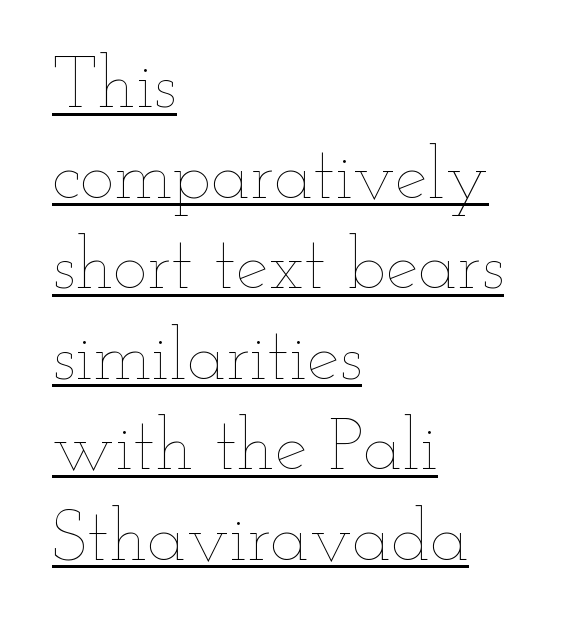
Q: Is the text bold? A: No.
Q: Is the text italic (slanted)? A: No, it is upright.
Q: Is the text underlined? A: Yes.
Q: How is the paragraph aligned? A: Left-aligned.
Q: Is the spacing between letters normal or unusually wide? A: Normal.
Q: Width (condensed, normal, or wide)? A: Wide.
Q: Stroke contrast? A: Low.
Q: x-height? A: Small.
Q: Monospaced? A: No.
